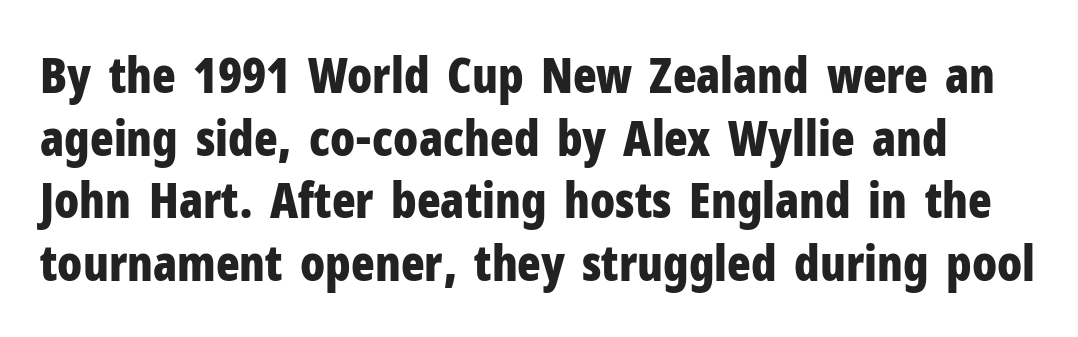
The image shows 49 px bold, condensed sans-serif type, upright; set normal line spacing (1.28x), normal letter spacing, not underlined; low stroke contrast and a medium x-height.
